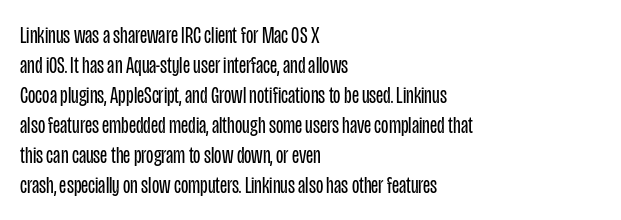
{"italic": "no", "bold": "no", "underline": "no", "align": "left", "line_spacing": "normal", "line_spacing_ratio": 1.25, "letter_spacing": "normal", "letter_spacing_em": 0.0, "glyph_px": 24}
